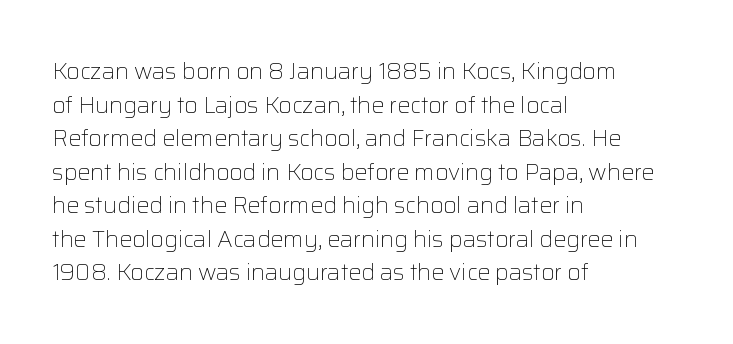
Q: Is the text bold? A: No.
Q: Is the text italic (slanted)? A: No, it is upright.
Q: Is the text underlined? A: No.
Q: How is the paragraph aligned? A: Left-aligned.
Q: Is the spacing between letters normal or unusually wide? A: Normal.
Q: Is the spacing between lines tight, normal or loose? A: Normal.
